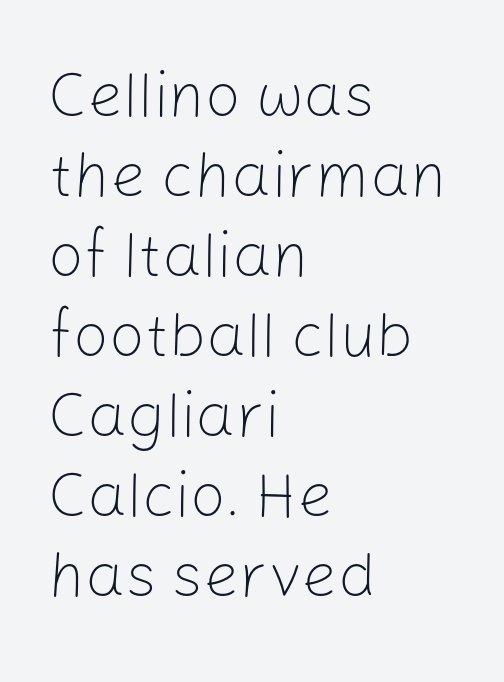
The image shows 63 px light sans-serif type, upright; set left-aligned, normal line spacing (1.27x), normal letter spacing, not underlined; low stroke contrast and a medium x-height.
